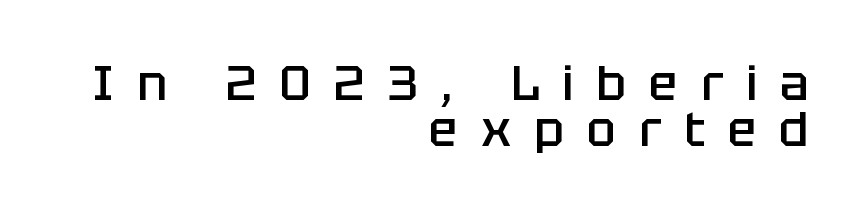
The image shows 48 px semibold sans-serif type, upright; set right-aligned, tight line spacing (0.96x), unusually wide letter spacing (+0.48 em), not underlined; low stroke contrast and a large x-height.
